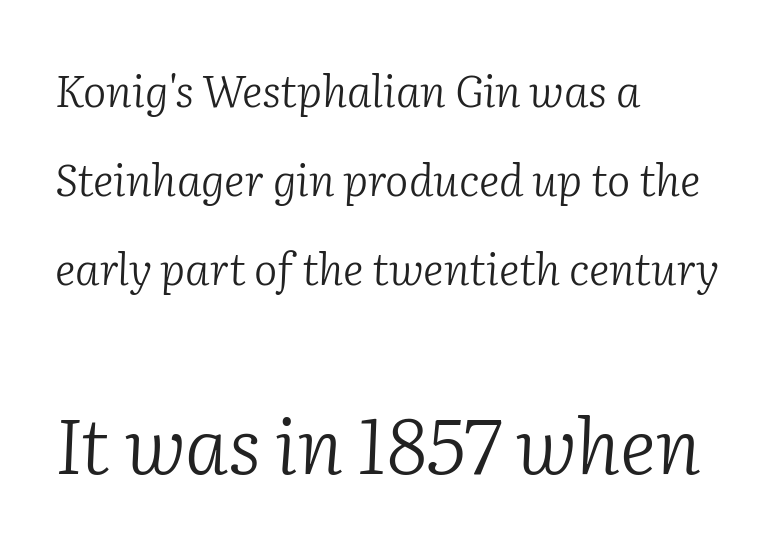
{"serif": "yes", "italic": "yes", "lean": "right", "slant_degrees": 2, "bold": "no", "weight": "light", "width": "normal", "stroke_contrast": "low", "x_height": "medium", "monospaced": "no", "underline": "no", "align": "left", "line_spacing": "loose", "line_spacing_ratio": 2.02, "letter_spacing": "normal", "letter_spacing_em": 0.0, "larger_block": "second", "size_ratio": 1.75, "glyph_px": 77}
